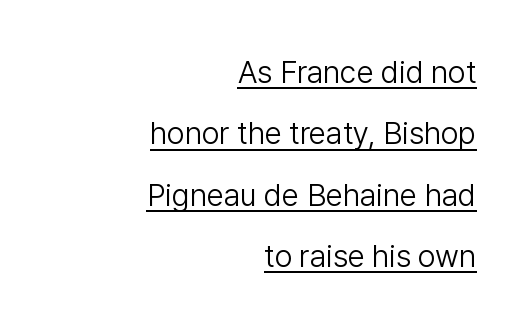
The image shows 31 px light sans-serif type, upright; set right-aligned, loose line spacing (1.98x), normal letter spacing, underlined; low stroke contrast and a medium x-height.
